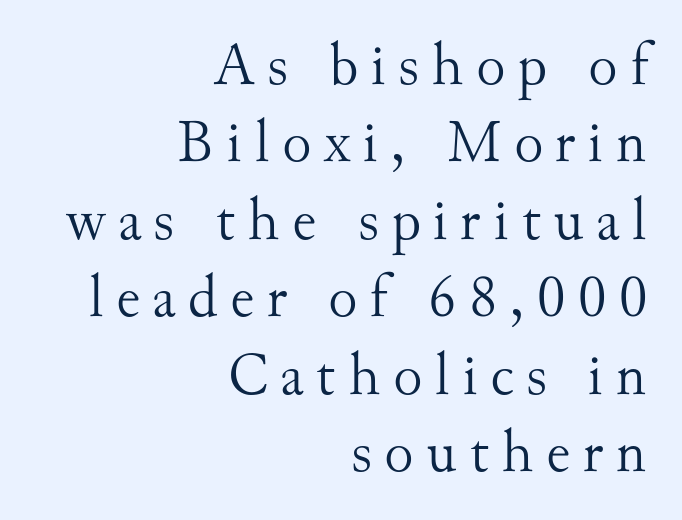
The image shows 61 px light serif type, upright; set right-aligned, normal line spacing (1.27x), unusually wide letter spacing (+0.2 em), not underlined; medium stroke contrast and a small x-height.
